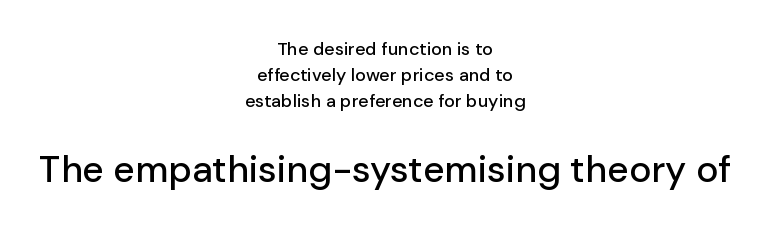
Q: Is the text italic (slanted)? A: No, it is upright.
Q: Is the typeface a serif or a sans-serif typeface? A: Sans-serif.
Q: Is the text underlined? A: No.
Q: How is the paragraph aligned? A: Centered.
Q: Is the spacing between letters normal or unusually wide? A: Normal.
Q: Is the spacing between lines tight, normal or loose? A: Normal.
Q: Which block of text is set in a larger size, the first (top) or the second (bottom)? A: The second (bottom) one.
Q: Width (condensed, normal, or wide)? A: Normal.
Q: Stroke contrast? A: Low.
Q: x-height? A: Medium.
Q: Monospaced? A: No.
